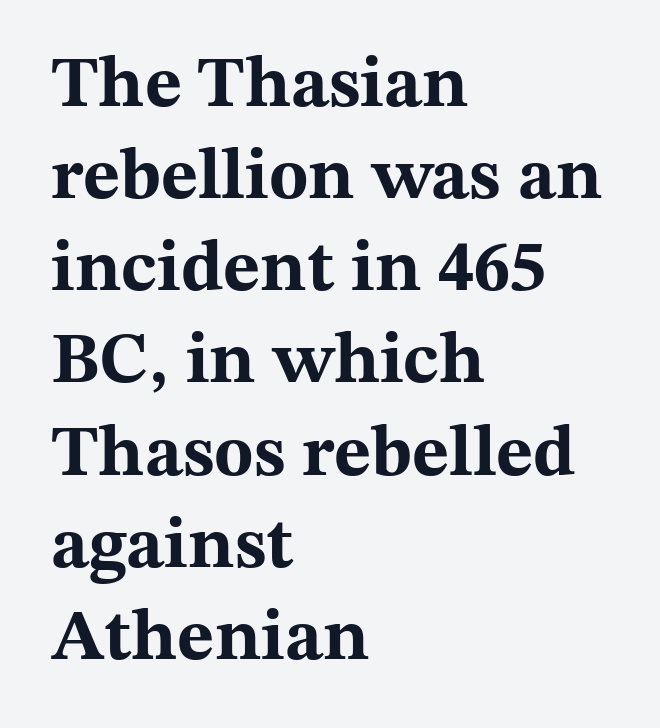
Q: Is the text bold? A: Yes.
Q: Is the text italic (slanted)? A: No, it is upright.
Q: Is the typeface a serif or a sans-serif typeface? A: Serif.
Q: Is the text underlined? A: No.
Q: How is the paragraph aligned? A: Left-aligned.
Q: Is the spacing between letters normal or unusually wide? A: Normal.
Q: Is the spacing between lines tight, normal or loose? A: Normal.
Q: Width (condensed, normal, or wide)? A: Wide.
Q: Stroke contrast? A: Medium.
Q: x-height? A: Medium.
Q: Monospaced? A: No.
